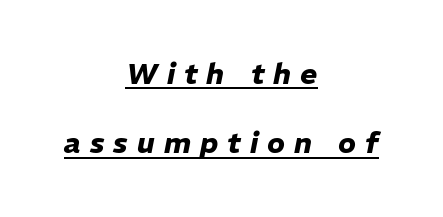
The image shows 29 px heavy type, italic (leaning right); set centered, loose line spacing (2.39x), unusually wide letter spacing (+0.31 em), underlined; low stroke contrast and a medium x-height.
